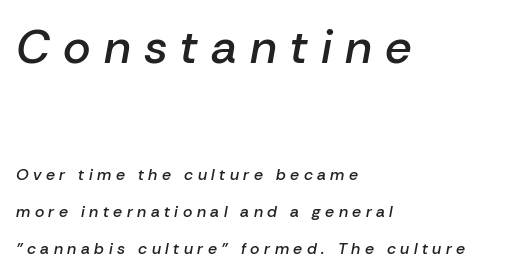
Q: Is the text bold? A: Semi-bold.
Q: Is the text italic (slanted)? A: Yes, it leans right by about 10 degrees.
Q: Is the text underlined? A: No.
Q: How is the paragraph aligned? A: Left-aligned.
Q: Is the spacing between letters normal or unusually wide? A: Unusually wide.
Q: Is the spacing between lines tight, normal or loose? A: Loose.
Q: Which block of text is set in a larger size, the first (top) or the second (bottom)? A: The first (top) one.
Q: Width (condensed, normal, or wide)? A: Normal.
Q: Stroke contrast? A: Low.
Q: x-height? A: Medium.
Q: Monospaced? A: No.
